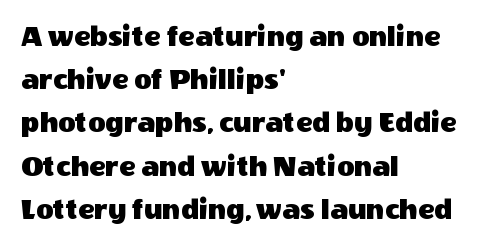
The image shows 30 px sans-serif type, upright; set left-aligned, normal line spacing (1.44x), normal letter spacing, not underlined; a large x-height.
